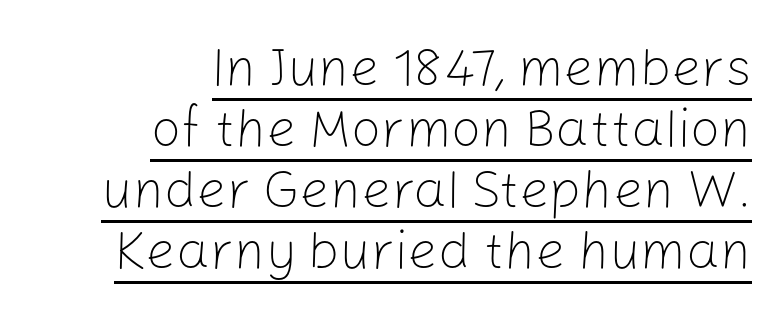
{"serif": "no", "italic": "no", "bold": "no", "weight": "light", "width": "normal", "stroke_contrast": "low", "x_height": "medium", "monospaced": "no", "underline": "yes", "align": "right", "line_spacing": "tight", "line_spacing_ratio": 1.15, "letter_spacing": "normal", "letter_spacing_em": 0.0, "glyph_px": 53}
